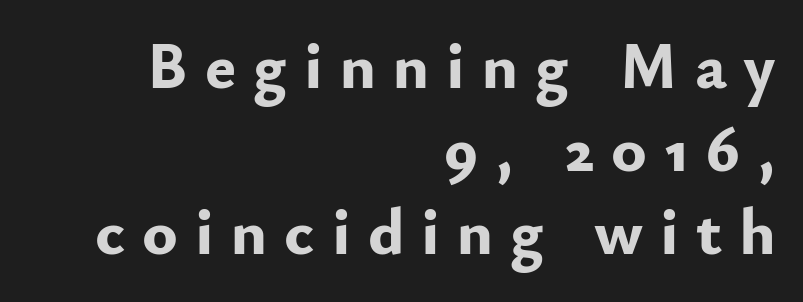
{"serif": "no", "italic": "no", "bold": "yes", "weight": "bold", "width": "normal", "stroke_contrast": "low", "x_height": "small", "monospaced": "no", "underline": "no", "align": "right", "line_spacing": "normal", "line_spacing_ratio": 1.26, "letter_spacing": "wide", "letter_spacing_em": 0.26, "glyph_px": 66}
